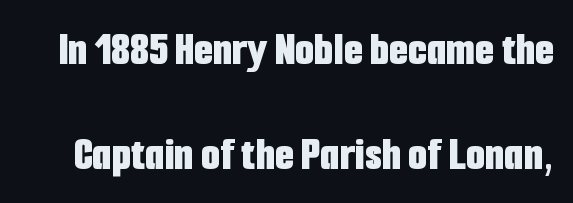
Q: Is the text bold? A: Yes.
Q: Is the text italic (slanted)? A: No, it is upright.
Q: Is the typeface a serif or a sans-serif typeface? A: Sans-serif.
Q: Is the text underlined? A: No.
Q: Is the spacing between letters normal or unusually wide? A: Normal.
Q: Is the spacing between lines tight, normal or loose? A: Loose.
Q: Width (condensed, normal, or wide)? A: Condensed.
Q: Stroke contrast? A: Low.
Q: x-height? A: Medium.
Q: Monospaced? A: No.
